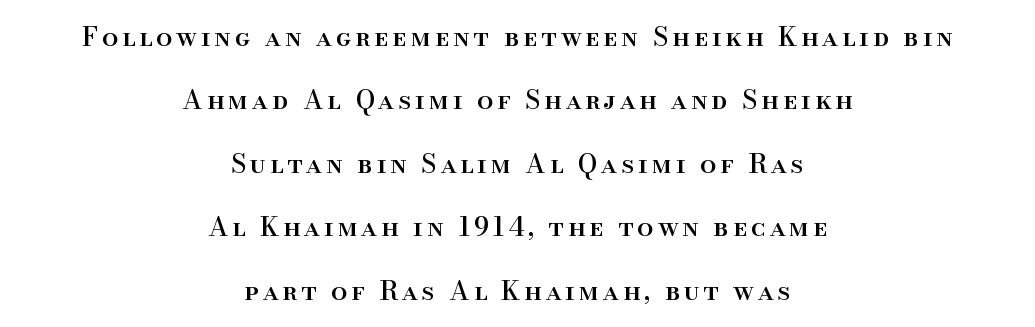
The image shows 26 px text type, upright; set centered, loose line spacing (2.44x), not underlined.
